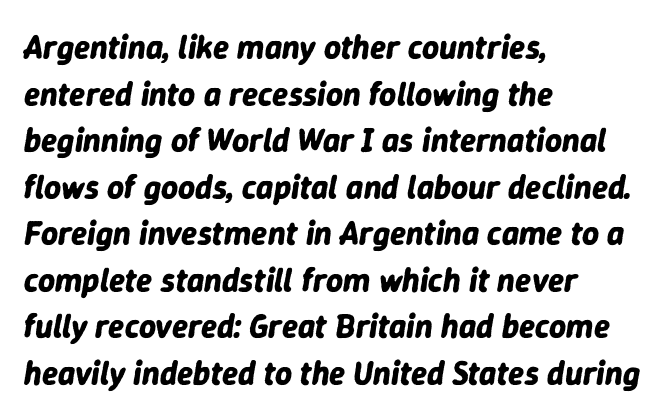
{"italic": "yes", "lean": "right", "slant_degrees": 9, "bold": "yes", "weight": "bold", "width": "normal", "stroke_contrast": "low", "x_height": "medium", "monospaced": "no", "underline": "no", "align": "left", "line_spacing": "normal", "line_spacing_ratio": 1.41, "letter_spacing": "normal", "letter_spacing_em": 0.0, "glyph_px": 33}
